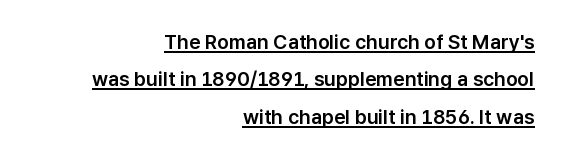
The image shows 20 px text type, upright; set right-aligned, line spacing 1.87x, normal letter spacing, underlined.
